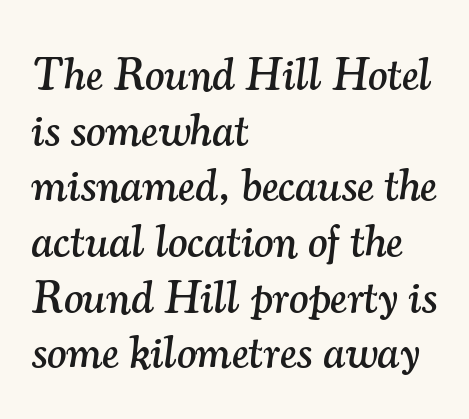
The image shows 46 px serif type, italic (leaning right); set left-aligned, line spacing 1.21x, normal letter spacing, not underlined; medium stroke contrast and a small x-height.
